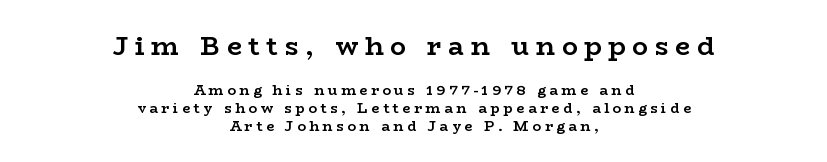
The image shows 26 px bold type, upright; set centered, normal line spacing (1.28x), unusually wide letter spacing (+0.26 em), not underlined; the first (top) block is 1.86x larger.
